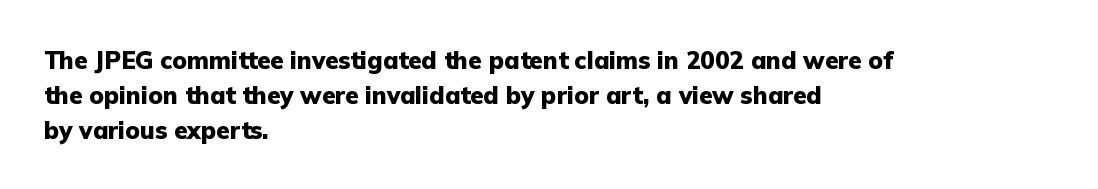
Nope, not italic — everything's standing straight. The passage shown has conventional tracking throughout. Bold? Absolutely — the strokes are thick and heavy. If you drew a ruler down the left edge, every line would touch it. The gap between lines stays unmarked. Horizontal bands of white between lines are of average thickness.
